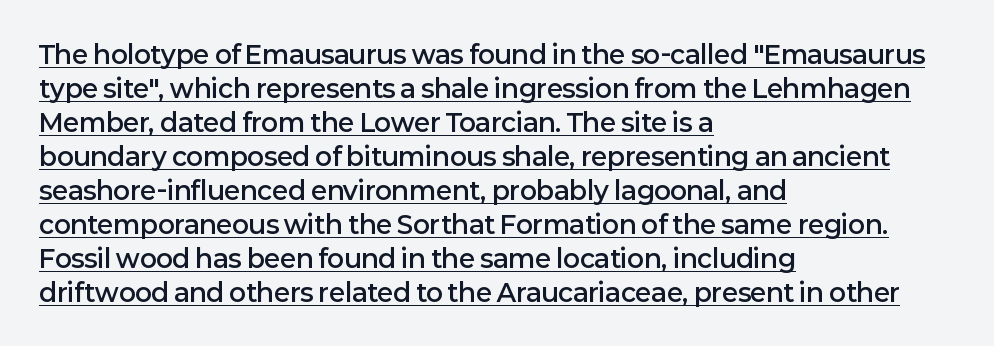
Q: Is the text bold? A: Semi-bold.
Q: Is the text italic (slanted)? A: No, it is upright.
Q: Is the text underlined? A: Yes.
Q: How is the paragraph aligned? A: Left-aligned.
Q: Is the spacing between letters normal or unusually wide? A: Normal.
Q: Is the spacing between lines tight, normal or loose? A: Normal.
